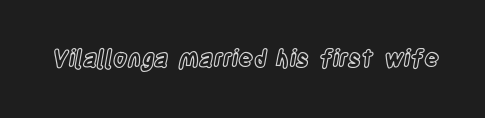
{"underline": "no", "letter_spacing": "normal", "letter_spacing_em": 0.0, "glyph_px": 23}
